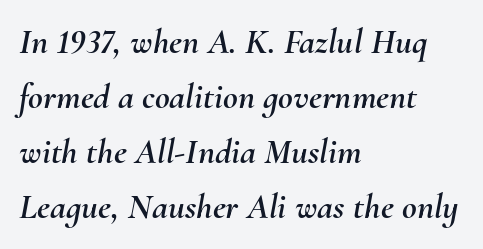
The image shows 36 px text type, italic (leaning right); set left-aligned, normal line spacing (1.53x), normal letter spacing, not underlined; medium stroke contrast and a small x-height.
